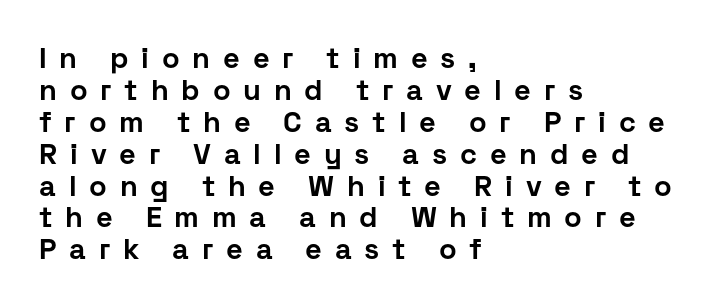
{"serif": "no", "italic": "no", "bold": "yes", "weight": "bold", "width": "normal", "stroke_contrast": "low", "x_height": "medium", "monospaced": "no", "underline": "no", "align": "left", "line_spacing": "tight", "line_spacing_ratio": 1.1, "letter_spacing": "wide", "letter_spacing_em": 0.44, "glyph_px": 29}
